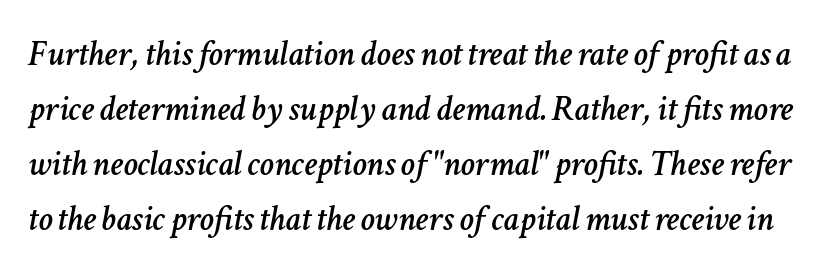
{"italic": "yes", "lean": "right", "slant_degrees": 11, "width": "normal", "stroke_contrast": "low", "x_height": "medium", "monospaced": "no", "underline": "no", "line_spacing": "normal", "line_spacing_ratio": 1.53, "letter_spacing": "normal", "letter_spacing_em": 0.0, "glyph_px": 36}
